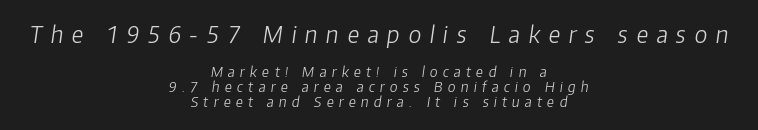
Q: Is the text bold? A: No.
Q: Is the text italic (slanted)? A: Yes, it leans right by about 8 degrees.
Q: Is the text underlined? A: No.
Q: How is the paragraph aligned? A: Centered.
Q: Is the spacing between letters normal or unusually wide? A: Unusually wide.
Q: Is the spacing between lines tight, normal or loose? A: Tight.
Q: Which block of text is set in a larger size, the first (top) or the second (bottom)? A: The first (top) one.
